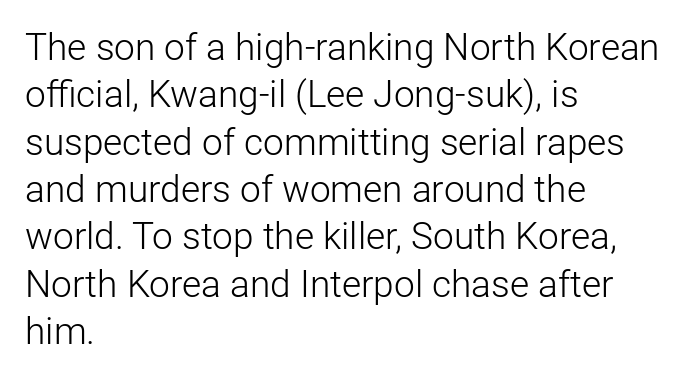
The image shows 37 px light sans-serif type, upright; set left-aligned, normal line spacing (1.28x), normal letter spacing, not underlined; low stroke contrast and a medium x-height.
